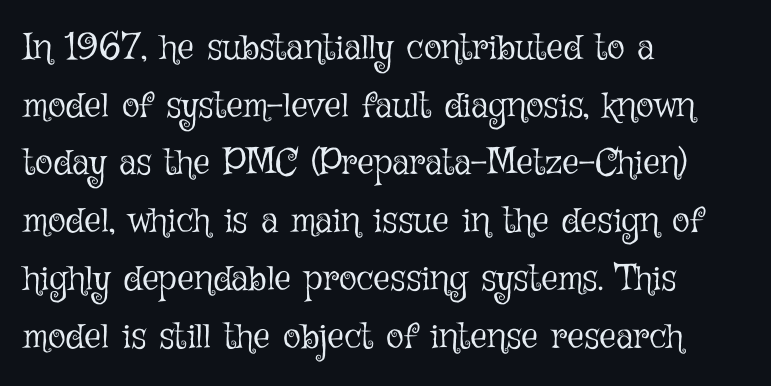
{"italic": "no", "bold": "no", "weight": "light", "width": "normal", "stroke_contrast": "low", "x_height": "medium", "monospaced": "no", "underline": "no", "align": "left", "line_spacing": "normal", "line_spacing_ratio": 1.56, "letter_spacing": "normal", "letter_spacing_em": 0.0, "glyph_px": 37}
